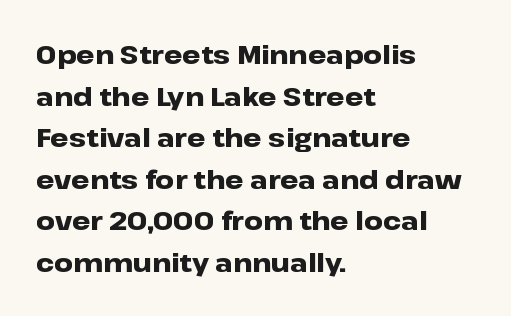
The image shows 26 px bold type, upright; set left-aligned, normal line spacing (1.6x), normal letter spacing, not underlined.
